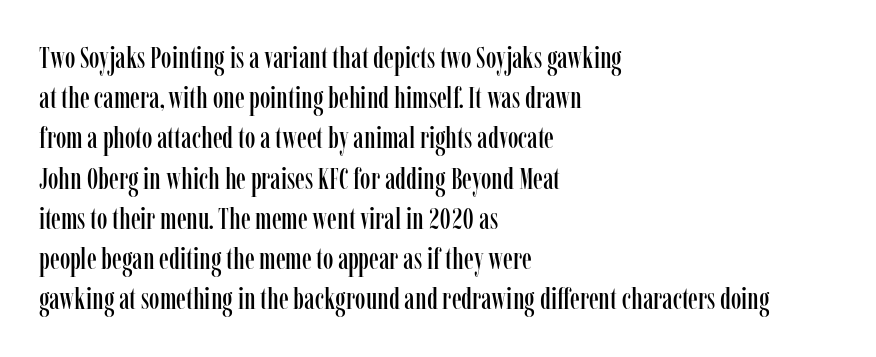
{"serif": "yes", "italic": "no", "width": "condensed", "stroke_contrast": "low", "x_height": "medium", "monospaced": "no", "underline": "no", "align": "left", "line_spacing": "normal", "line_spacing_ratio": 1.34, "letter_spacing": "normal", "letter_spacing_em": 0.0, "glyph_px": 30}
